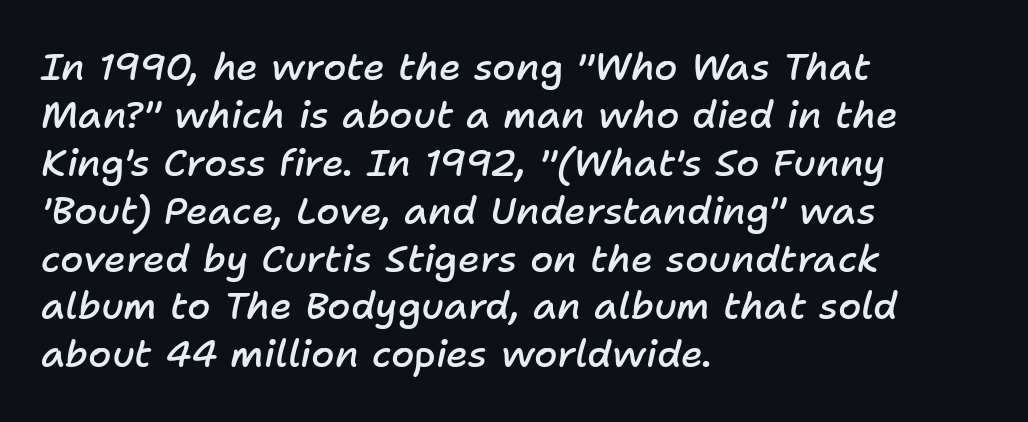
These lines keep a tight, regular rhythm from letter to letter. Compared with a centered layout, this one pins lines to the left instead. A typesetter would call this proportional, since set widths differ per character. Weight check: semibold — heavier than regular, not quite bold. The typography opts for an oblique posture over an upright one. Unmarked baselines from the first word to the last.
